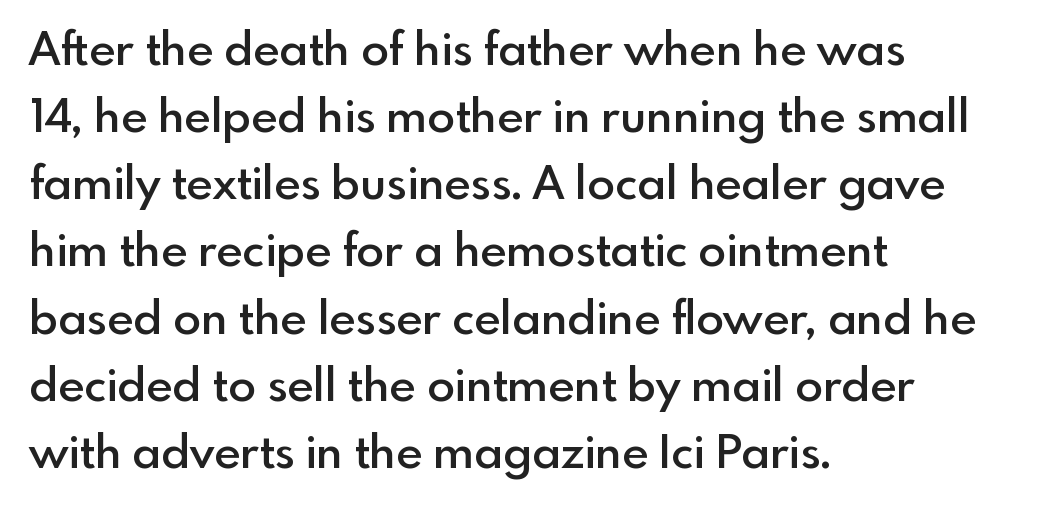
The lettering holds an erect, upright posture throughout. The words here are not underlined. Standard letterfit; no display-style spreading of the glyphs. The glyphs in this specimen are sans serif. Caption: multi-line text, flush left, ragged right.
